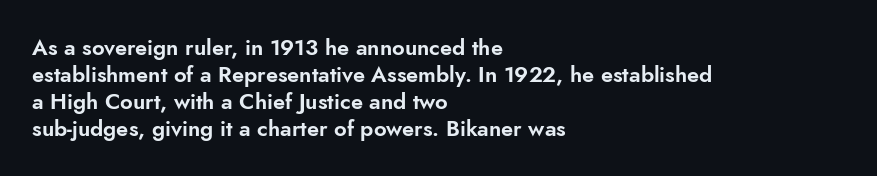
Q: Is the text italic (slanted)? A: No, it is upright.
Q: Is the text underlined? A: No.
Q: How is the paragraph aligned? A: Left-aligned.
Q: Is the spacing between letters normal or unusually wide? A: Normal.
